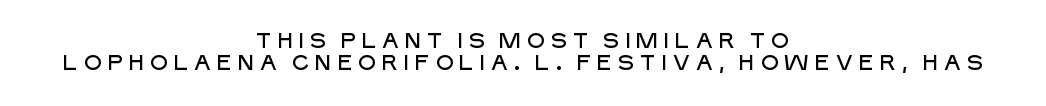
{"italic": "no", "underline": "no", "align": "center", "line_spacing": "tight", "line_spacing_ratio": 1.03, "letter_spacing": "wide", "letter_spacing_em": 0.21, "glyph_px": 21}
